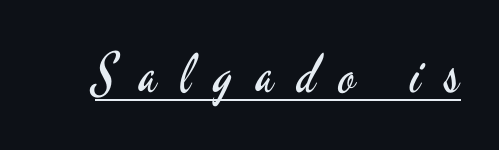
Looks like regular typesetting: each glyph gets only the width it needs. Looks like someone drew a line under every word here. Characters follow at a spacing far wider than the type designer built in.
